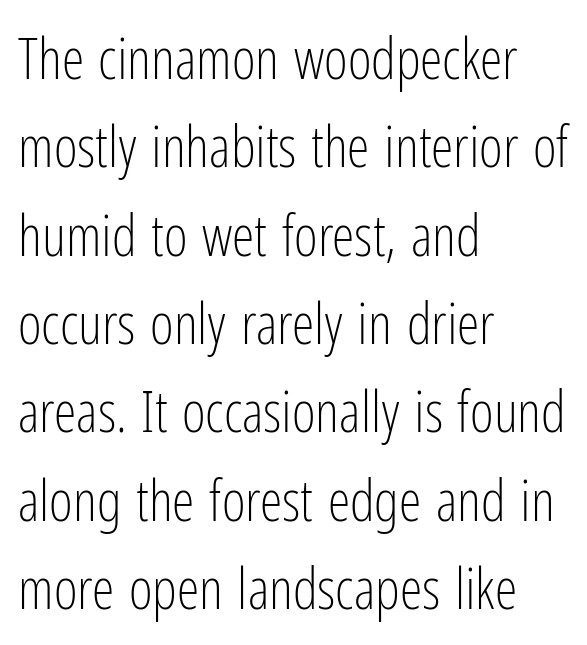
{"serif": "no", "italic": "no", "bold": "no", "weight": "light", "width": "condensed", "stroke_contrast": "low", "x_height": "medium", "monospaced": "no", "underline": "no", "align": "left", "line_spacing": "normal", "line_spacing_ratio": 1.55, "letter_spacing": "normal", "letter_spacing_em": 0.0, "glyph_px": 57}
